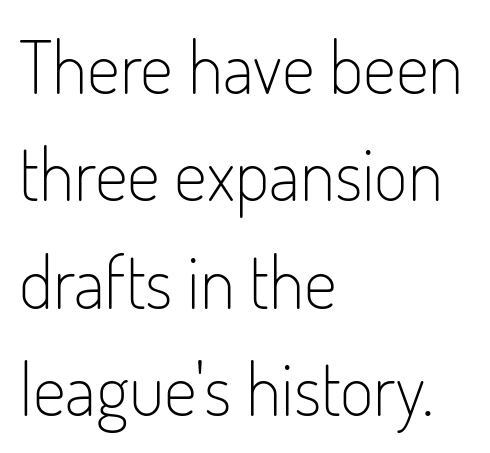
Do the letters lean? They stand straight. What stands out about the letter spacing? Nothing — it is the standard amount. Normally led — the rows are evenly, conventionally spaced. You could not count columns in this text — the font is proportionally spaced. Does the copy run flush right? No — it runs flush left. The characters display no serif detailing; their extremities are plain.
